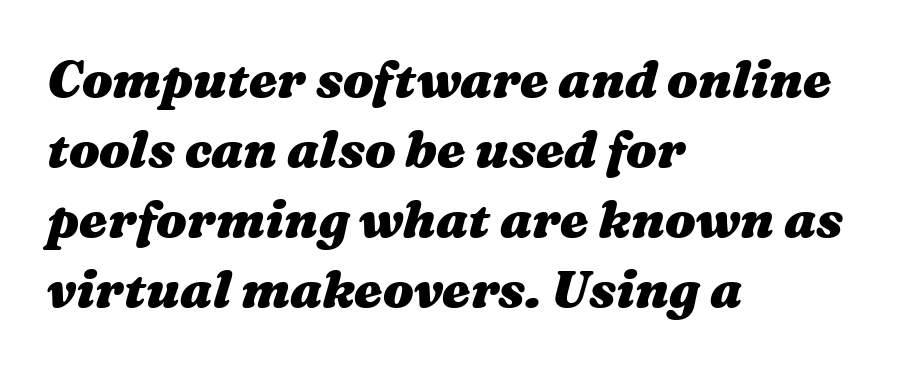
{"italic": "yes", "lean": "right", "slant_degrees": 16, "bold": "yes", "weight": "heavy", "width": "wide", "stroke_contrast": "medium", "x_height": "medium", "monospaced": "no", "underline": "no", "align": "left", "line_spacing": "normal", "line_spacing_ratio": 1.37, "letter_spacing": "normal", "letter_spacing_em": 0.0, "glyph_px": 51}
